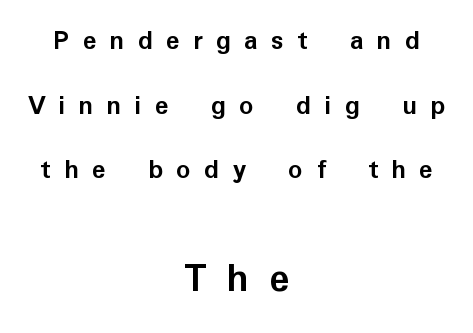
Q: Is the text bold? A: Yes.
Q: Is the text italic (slanted)? A: No, it is upright.
Q: Is the typeface a serif or a sans-serif typeface? A: Sans-serif.
Q: Is the text underlined? A: No.
Q: How is the paragraph aligned? A: Centered.
Q: Is the spacing between letters normal or unusually wide? A: Unusually wide.
Q: Is the spacing between lines tight, normal or loose? A: Loose.
Q: Which block of text is set in a larger size, the first (top) or the second (bottom)? A: The second (bottom) one.
Q: Width (condensed, normal, or wide)? A: Normal.
Q: Stroke contrast? A: Low.
Q: x-height? A: Medium.
Q: Monospaced? A: No.
